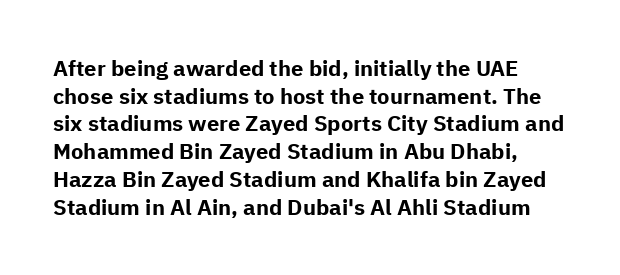
{"italic": "no", "bold": "yes", "underline": "no", "line_spacing": "normal", "line_spacing_ratio": 1.26, "letter_spacing": "normal", "letter_spacing_em": 0.0, "glyph_px": 22}
